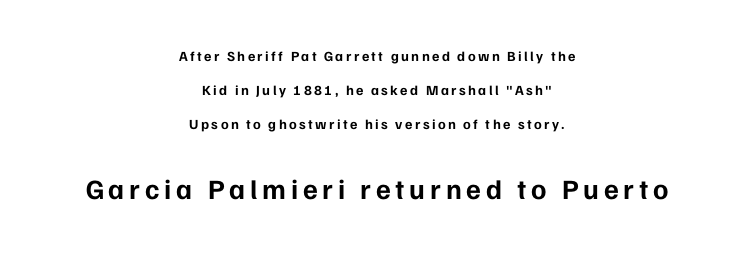
{"serif": "no", "italic": "no", "bold": "yes", "weight": "bold", "width": "normal", "stroke_contrast": "low", "x_height": "medium", "monospaced": "no", "underline": "no", "align": "center", "line_spacing": "loose", "line_spacing_ratio": 2.42, "larger_block": "second", "size_ratio": 2.0, "glyph_px": 28}
